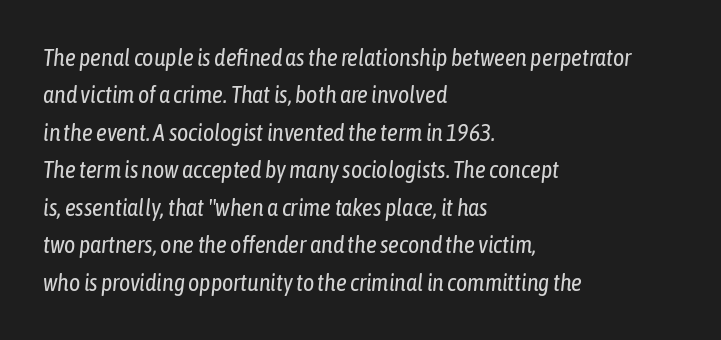
The image shows 24 px text type, italic (leaning right); set left-aligned, normal line spacing (1.56x), normal letter spacing, not underlined.
